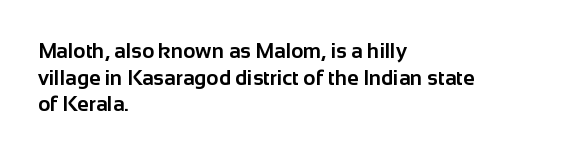
Q: Is the text bold? A: Yes.
Q: Is the text italic (slanted)? A: No, it is upright.
Q: Is the text underlined? A: No.
Q: How is the paragraph aligned? A: Left-aligned.
Q: Is the spacing between letters normal or unusually wide? A: Normal.
Q: Is the spacing between lines tight, normal or loose? A: Normal.
